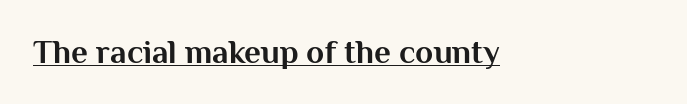
The image shows 33 px bold sans-serif type, upright; set normal letter spacing, underlined; medium stroke contrast and a medium x-height.
